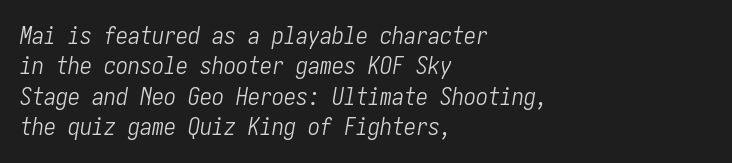
Q: Is the text bold? A: No.
Q: Is the text italic (slanted)? A: Yes, it leans right by about 10 degrees.
Q: Is the text underlined? A: No.
Q: How is the paragraph aligned? A: Left-aligned.
Q: Is the spacing between letters normal or unusually wide? A: Normal.
Q: Is the spacing between lines tight, normal or loose? A: Normal.
